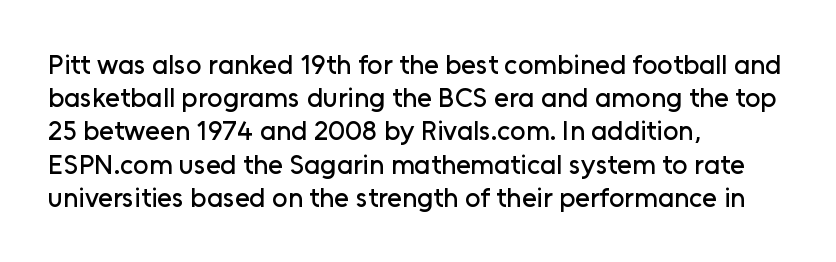
{"italic": "no", "underline": "no", "align": "left", "line_spacing_ratio": 1.23, "letter_spacing": "normal", "letter_spacing_em": 0.0, "glyph_px": 27}
